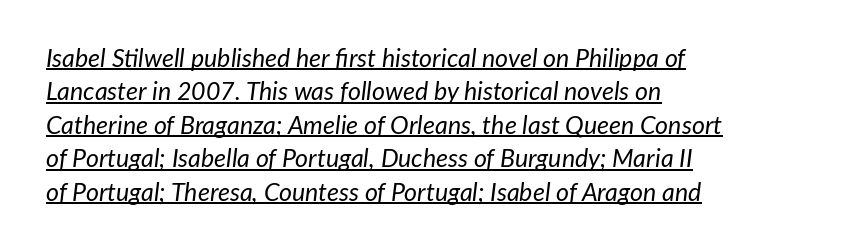
The image shows 25 px text type, italic (leaning right); set left-aligned, normal line spacing (1.34x), normal letter spacing, underlined.
